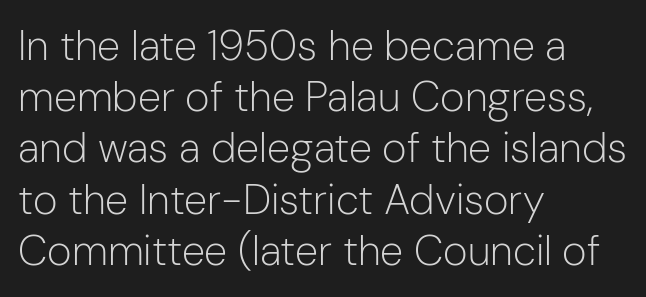
{"serif": "no", "italic": "no", "bold": "no", "weight": "light", "width": "normal", "stroke_contrast": "low", "x_height": "medium", "monospaced": "no", "underline": "no", "align": "left", "line_spacing_ratio": 1.22, "letter_spacing": "normal", "letter_spacing_em": 0.0, "glyph_px": 42}
